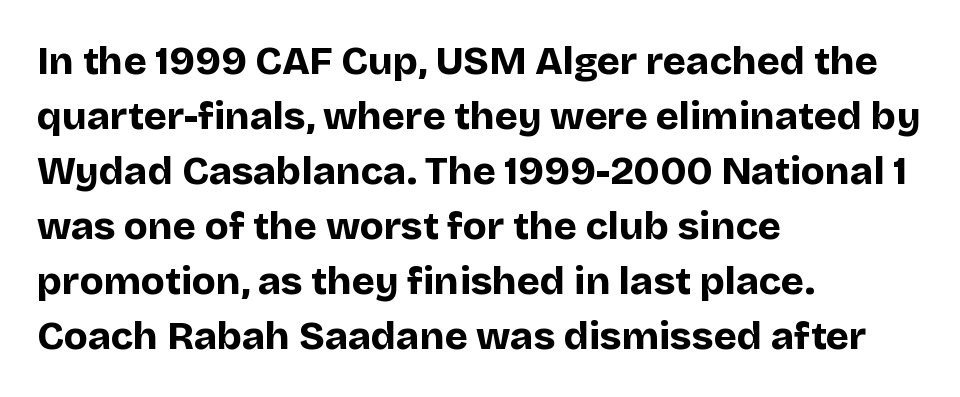
{"serif": "no", "italic": "no", "bold": "yes", "weight": "bold", "width": "normal", "stroke_contrast": "low", "x_height": "large", "monospaced": "no", "underline": "no", "align": "left", "line_spacing": "normal", "line_spacing_ratio": 1.41, "letter_spacing": "normal", "letter_spacing_em": 0.0, "glyph_px": 39}
